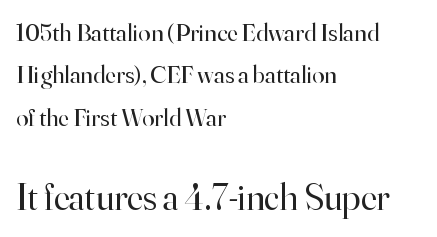
{"serif": "yes", "italic": "no", "bold": "no", "weight": "regular", "width": "normal", "stroke_contrast": "high", "x_height": "small", "monospaced": "no", "underline": "no", "align": "left", "line_spacing": "normal", "line_spacing_ratio": 1.7, "letter_spacing": "normal", "letter_spacing_em": 0.0, "larger_block": "second", "size_ratio": 1.48, "glyph_px": 37}
